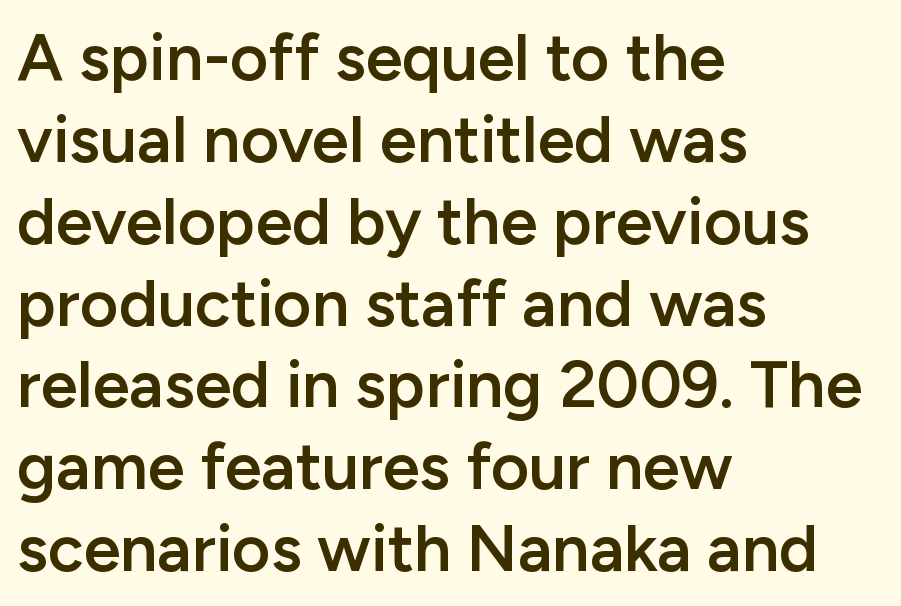
The image shows 66 px semibold sans-serif type, upright; set left-aligned, line spacing 1.24x, normal letter spacing, not underlined; low stroke contrast and a medium x-height.
